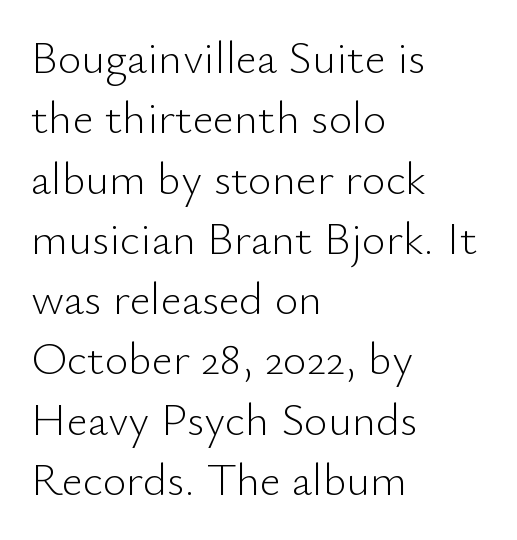
This sample uses an upright cut, with every glyph sitting square on the baseline. Descender tails drop into unmarked territory. Line starts are locked; line ends wander. The glyphs in this specimen are sans serif. Notice how descenders clear the ascenders below comfortably — that's standard leading.
